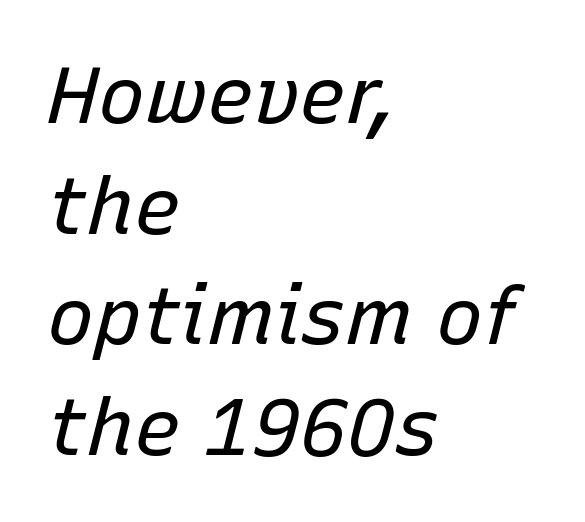
{"italic": "yes", "lean": "right", "slant_degrees": 15, "bold": "no", "weight": "regular", "width": "normal", "stroke_contrast": "low", "x_height": "medium", "monospaced": "no", "underline": "no", "align": "left", "line_spacing": "normal", "line_spacing_ratio": 1.4, "letter_spacing": "normal", "letter_spacing_em": 0.0, "glyph_px": 79}
